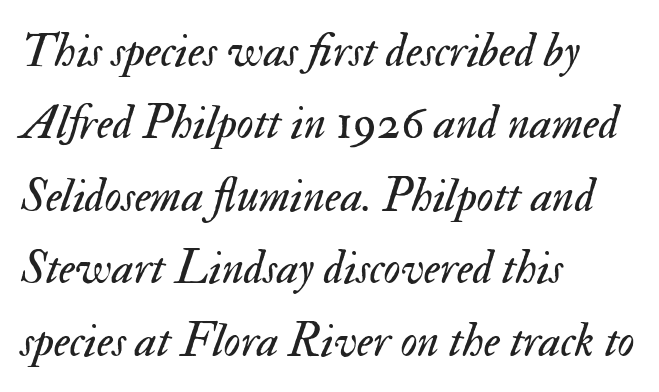
{"italic": "yes", "lean": "right", "slant_degrees": 17, "bold": "no", "weight": "regular", "width": "normal", "stroke_contrast": "medium", "x_height": "small", "monospaced": "no", "underline": "no", "align": "left", "line_spacing": "normal", "line_spacing_ratio": 1.54, "letter_spacing": "normal", "letter_spacing_em": 0.0, "glyph_px": 47}
